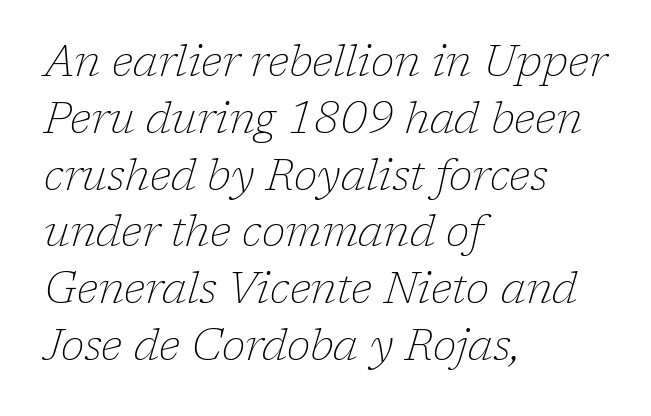
{"serif": "yes", "italic": "yes", "lean": "right", "slant_degrees": 17, "bold": "no", "weight": "thin", "width": "normal", "stroke_contrast": "low", "x_height": "medium", "monospaced": "no", "underline": "no", "align": "left", "line_spacing": "normal", "line_spacing_ratio": 1.32, "letter_spacing": "normal", "letter_spacing_em": 0.0, "glyph_px": 43}
